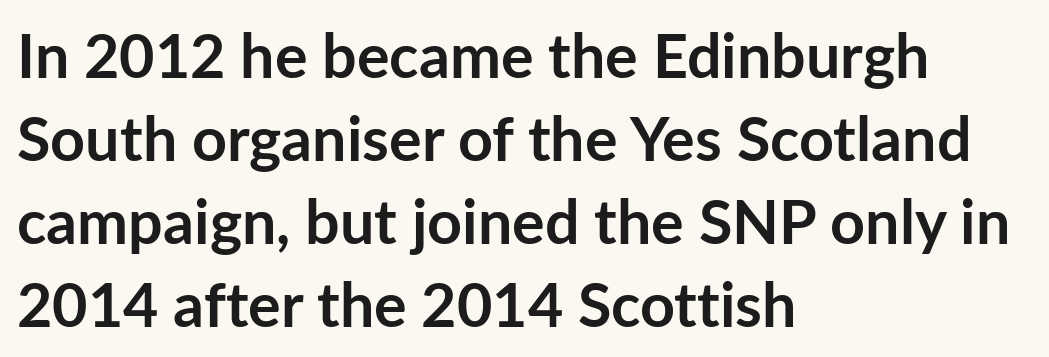
{"serif": "no", "italic": "no", "bold": "yes", "weight": "semibold", "width": "normal", "stroke_contrast": "low", "x_height": "medium", "monospaced": "no", "underline": "no", "align": "left", "line_spacing": "normal", "line_spacing_ratio": 1.36, "letter_spacing": "normal", "letter_spacing_em": 0.0, "glyph_px": 61}
